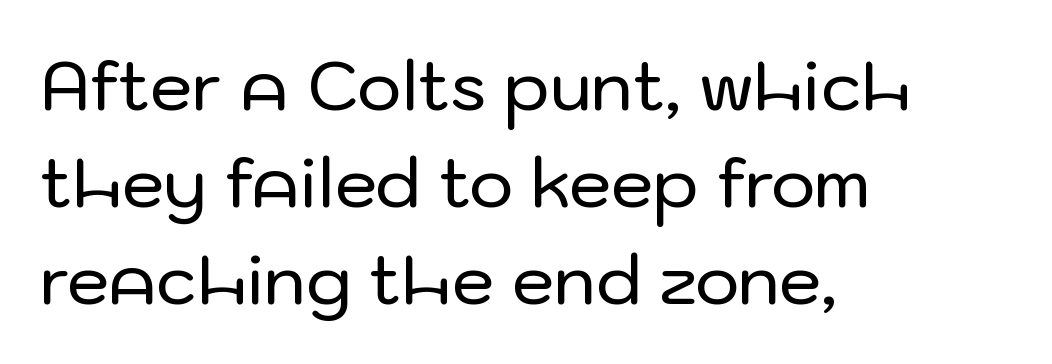
{"serif": "no", "italic": "no", "width": "normal", "stroke_contrast": "low", "x_height": "medium", "monospaced": "no", "underline": "no", "align": "left", "line_spacing": "normal", "line_spacing_ratio": 1.43, "letter_spacing": "normal", "letter_spacing_em": 0.0, "glyph_px": 68}
